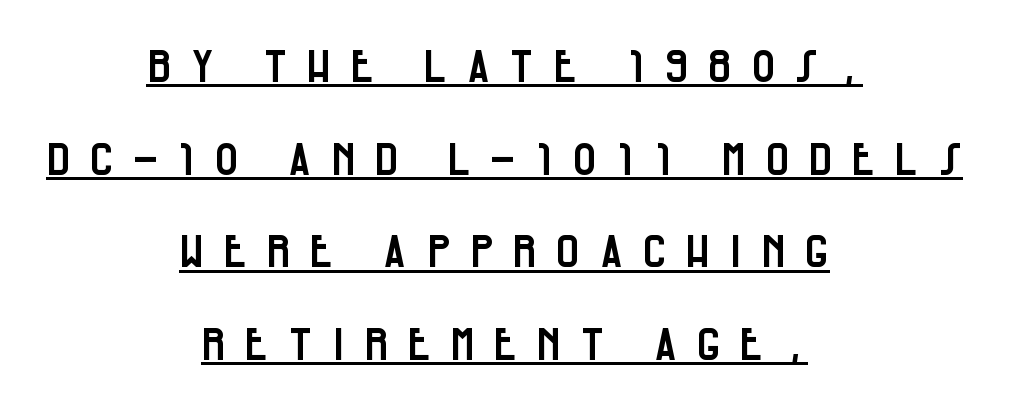
{"serif": "no", "italic": "no", "width": "condensed", "stroke_contrast": "low", "x_height": "large", "monospaced": "no", "underline": "yes", "align": "center", "line_spacing": "loose", "line_spacing_ratio": 2.06, "letter_spacing": "wide", "letter_spacing_em": 0.4, "glyph_px": 45}
